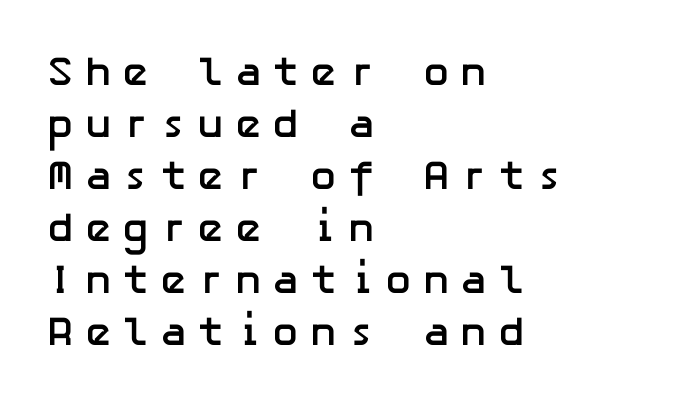
Short and long lines alike share a common starting point at left. Any mark beneath the type? The region is blank. Every letter is thick-stroked: bold, no question. You can tell it's not italic because the verticals are truly vertical. Tracking here is generous; glyphs stand well apart from one another.
